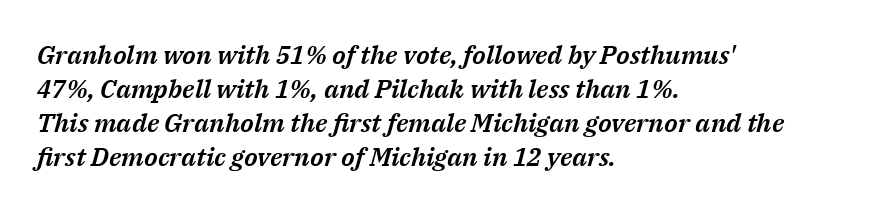
The image shows 26 px text type, italic (leaning right); set left-aligned, normal line spacing (1.31x), normal letter spacing, not underlined.
